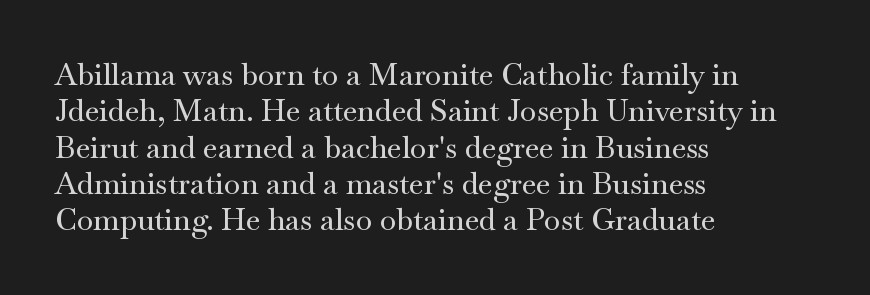
Words float on clear page, feet unadorned. Alignment: flush left. Tall strokes in this sample are plumb rather than angled. The letters advance in unequal steps, a hallmark of proportional type.
